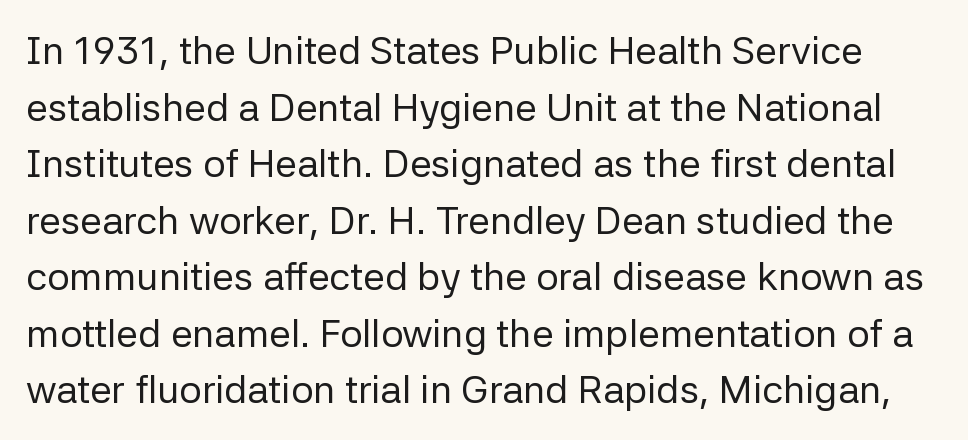
Q: Is the text bold? A: No.
Q: Is the text italic (slanted)? A: No, it is upright.
Q: Is the typeface a serif or a sans-serif typeface? A: Sans-serif.
Q: Is the text underlined? A: No.
Q: Is the spacing between letters normal or unusually wide? A: Normal.
Q: Is the spacing between lines tight, normal or loose? A: Normal.
Q: Width (condensed, normal, or wide)? A: Normal.
Q: Stroke contrast? A: Low.
Q: x-height? A: Medium.
Q: Monospaced? A: No.
